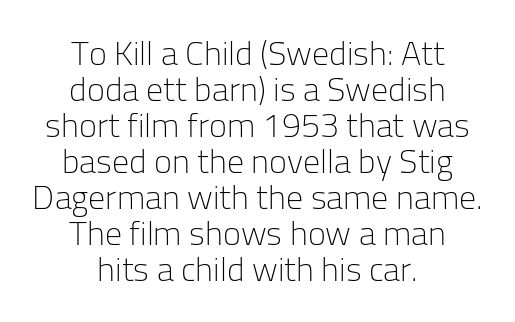
The image shows 34 px light sans-serif type, upright; set centered, tight line spacing (1.06x), normal letter spacing, not underlined; low stroke contrast and a medium x-height.
